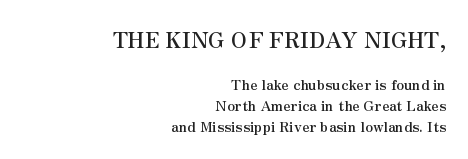
Q: Is the text bold? A: Yes.
Q: Is the text italic (slanted)? A: No, it is upright.
Q: Is the text underlined? A: No.
Q: How is the paragraph aligned? A: Right-aligned.
Q: Is the spacing between letters normal or unusually wide? A: Normal.
Q: Is the spacing between lines tight, normal or loose? A: Normal.
Q: Which block of text is set in a larger size, the first (top) or the second (bottom)? A: The first (top) one.
